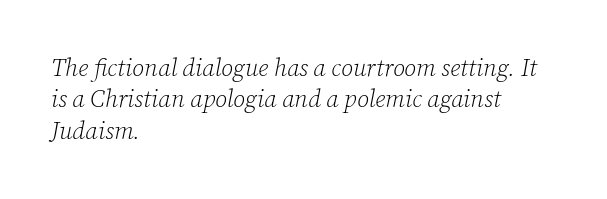
Q: Is the text bold? A: No.
Q: Is the text italic (slanted)? A: Yes, it leans right by about 12 degrees.
Q: Is the text underlined? A: No.
Q: How is the paragraph aligned? A: Left-aligned.
Q: Is the spacing between letters normal or unusually wide? A: Normal.
Q: Is the spacing between lines tight, normal or loose? A: Normal.
